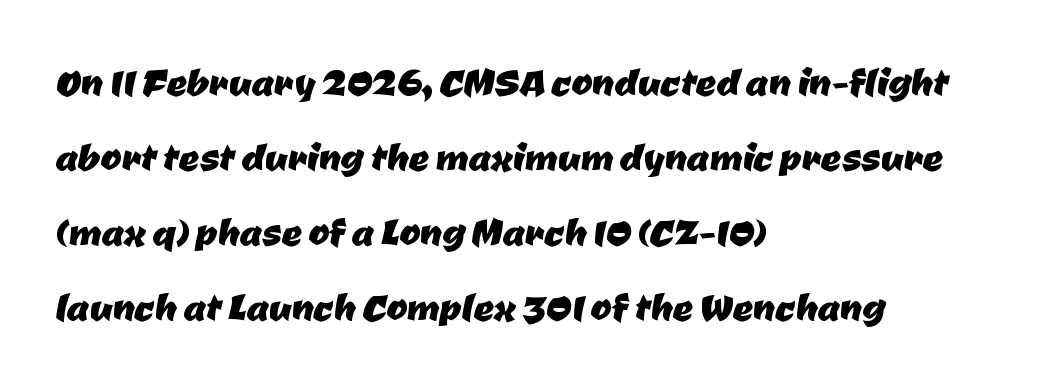
The image shows 50 px sans-serif type; set left-aligned, normal line spacing (1.5x), normal letter spacing, not underlined; low stroke contrast and a medium x-height.
